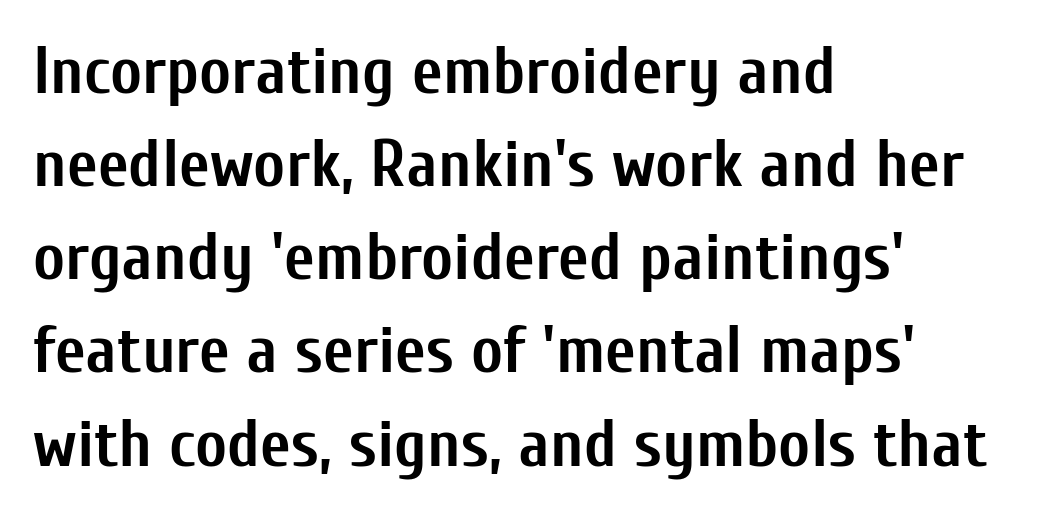
{"serif": "no", "italic": "no", "bold": "yes", "weight": "semibold", "width": "condensed", "stroke_contrast": "low", "x_height": "medium", "monospaced": "no", "underline": "no", "align": "left", "line_spacing": "normal", "line_spacing_ratio": 1.39, "letter_spacing": "normal", "letter_spacing_em": 0.0, "glyph_px": 67}
